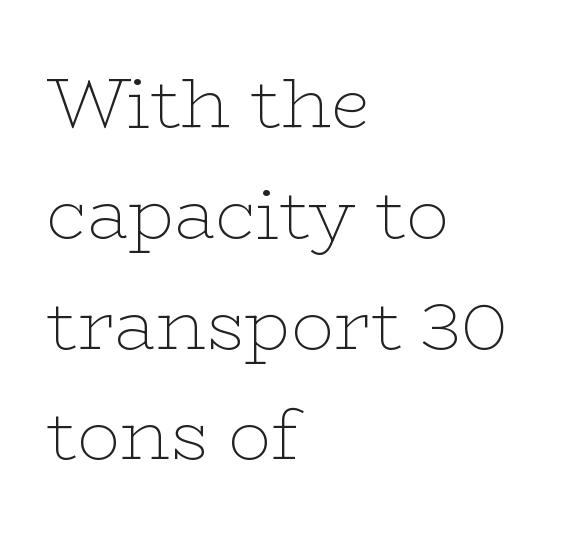
{"serif": "yes", "italic": "no", "bold": "no", "weight": "thin", "width": "wide", "stroke_contrast": "low", "x_height": "medium", "monospaced": "no", "underline": "no", "align": "left", "line_spacing": "normal", "line_spacing_ratio": 1.56, "letter_spacing": "normal", "letter_spacing_em": 0.0, "glyph_px": 71}
